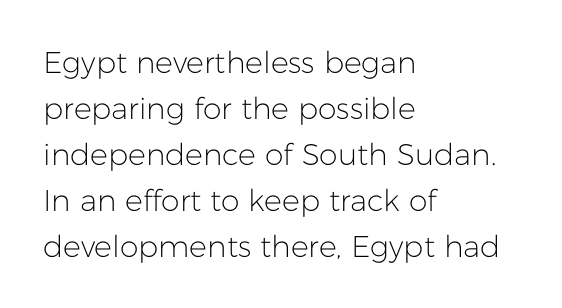
{"serif": "no", "italic": "no", "bold": "no", "weight": "light", "width": "normal", "stroke_contrast": "low", "x_height": "medium", "monospaced": "no", "underline": "no", "align": "left", "line_spacing": "normal", "line_spacing_ratio": 1.53, "letter_spacing": "normal", "letter_spacing_em": 0.0, "glyph_px": 30}
